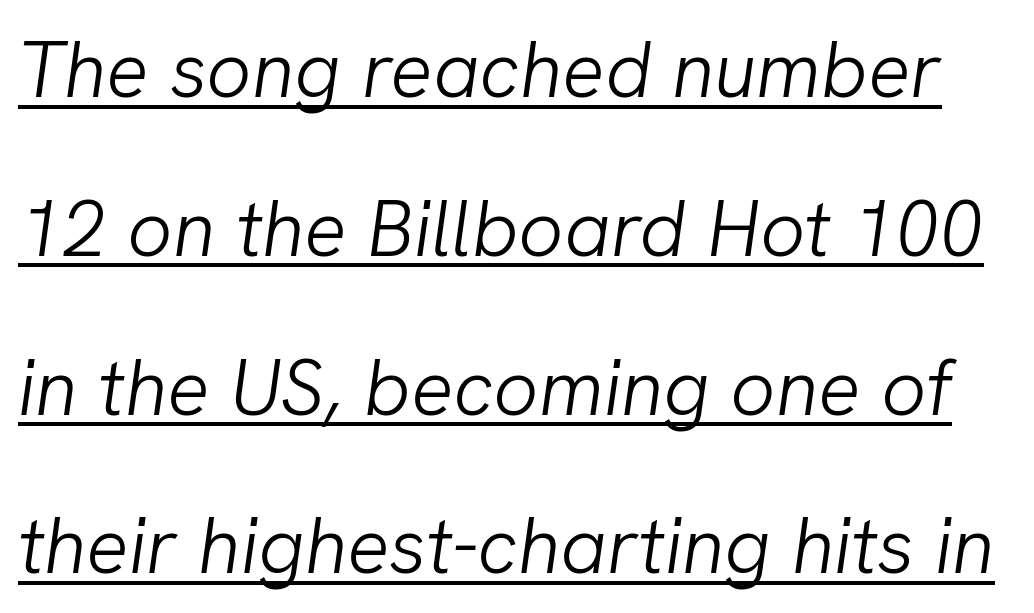
{"italic": "yes", "lean": "right", "slant_degrees": 8, "bold": "no", "weight": "light", "width": "normal", "stroke_contrast": "low", "x_height": "medium", "monospaced": "no", "underline": "yes", "line_spacing": "loose", "line_spacing_ratio": 2.01, "letter_spacing": "normal", "letter_spacing_em": 0.0, "glyph_px": 79}
